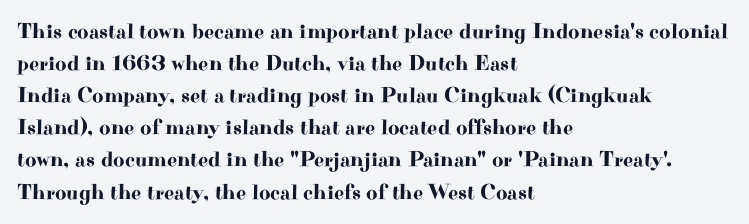
Q: Is the text italic (slanted)? A: No, it is upright.
Q: Is the text underlined? A: No.
Q: How is the paragraph aligned? A: Left-aligned.
Q: Is the spacing between letters normal or unusually wide? A: Normal.
Q: Is the spacing between lines tight, normal or loose? A: Normal.
